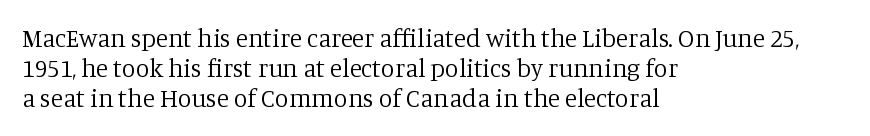
The image shows 25 px text type, upright; set left-aligned, line spacing 1.21x, normal letter spacing, not underlined.
